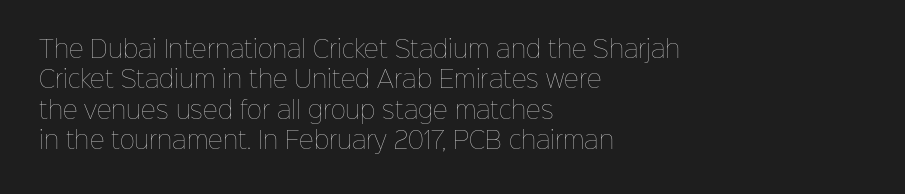
Q: Is the text bold? A: No.
Q: Is the text italic (slanted)? A: No, it is upright.
Q: Is the text underlined? A: No.
Q: How is the paragraph aligned? A: Left-aligned.
Q: Is the spacing between letters normal or unusually wide? A: Normal.
Q: Is the spacing between lines tight, normal or loose? A: Normal.
